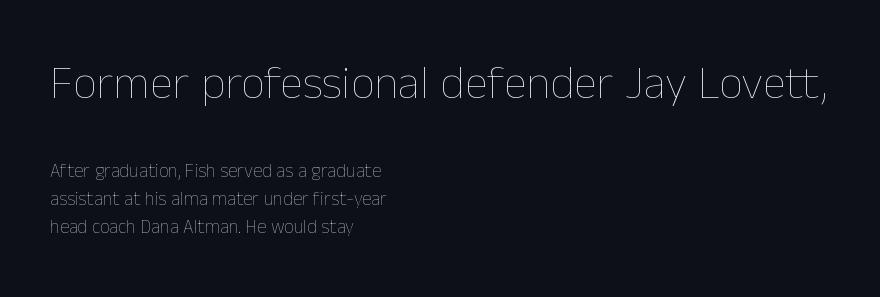
Q: Is the text bold? A: No.
Q: Is the text italic (slanted)? A: No, it is upright.
Q: Is the text underlined? A: No.
Q: How is the paragraph aligned? A: Left-aligned.
Q: Is the spacing between letters normal or unusually wide? A: Normal.
Q: Is the spacing between lines tight, normal or loose? A: Normal.
Q: Which block of text is set in a larger size, the first (top) or the second (bottom)? A: The first (top) one.
Q: Width (condensed, normal, or wide)? A: Normal.
Q: Stroke contrast? A: Low.
Q: x-height? A: Medium.
Q: Monospaced? A: No.
